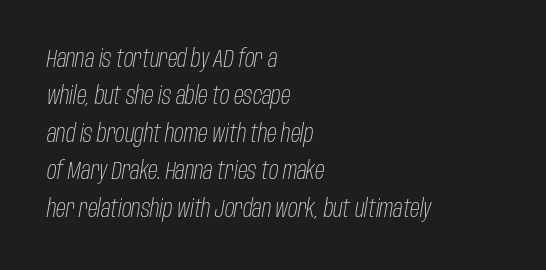
The image shows 24 px text type, italic (leaning right); set left-aligned, normal line spacing (1.56x), normal letter spacing, not underlined.
